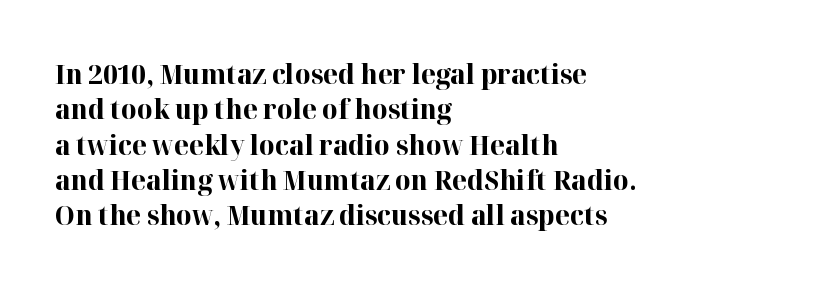
A clean baseline with only descenders dipping below it. These lines stack with their left ends in a neat column. Regular leading. Pretty heavy lettering here — definitely bold. Does extra space separate the letters? No, they use regular spacing.
